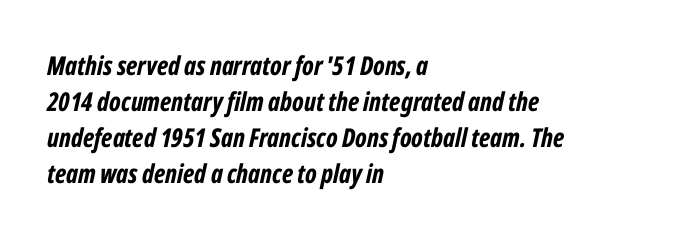
{"italic": "yes", "lean": "right", "slant_degrees": 12, "bold": "yes", "underline": "no", "align": "left", "line_spacing": "normal", "line_spacing_ratio": 1.38, "letter_spacing": "normal", "letter_spacing_em": 0.0, "glyph_px": 26}
